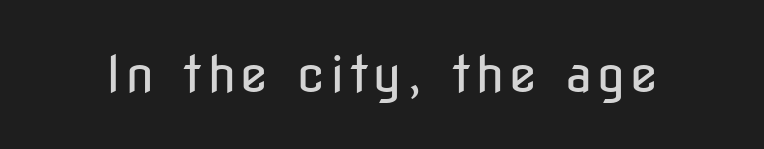
The image shows 50 px regular-weight, condensed sans-serif type, upright; set not underlined; low stroke contrast and a medium x-height.
